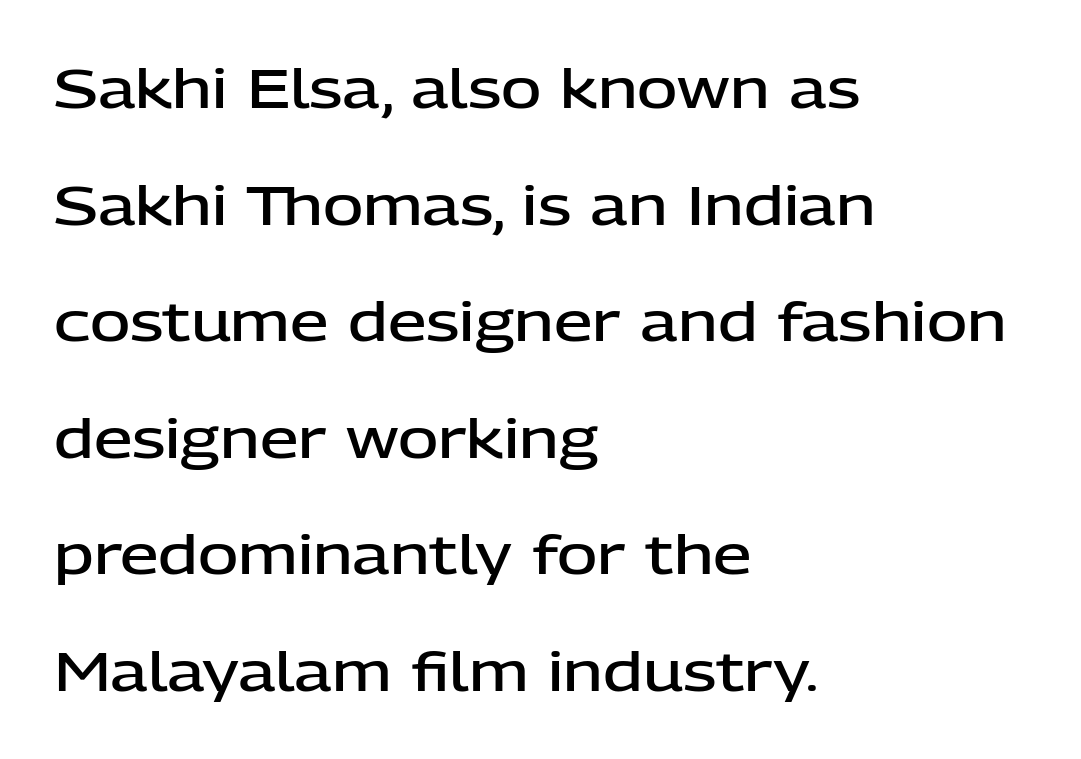
Q: Is the text bold? A: Semi-bold.
Q: Is the text italic (slanted)? A: No, it is upright.
Q: Is the typeface a serif or a sans-serif typeface? A: Sans-serif.
Q: Is the text underlined? A: No.
Q: How is the paragraph aligned? A: Left-aligned.
Q: Is the spacing between letters normal or unusually wide? A: Normal.
Q: Is the spacing between lines tight, normal or loose? A: Loose.
Q: Width (condensed, normal, or wide)? A: Normal.
Q: Stroke contrast? A: Low.
Q: x-height? A: Medium.
Q: Monospaced? A: No.
